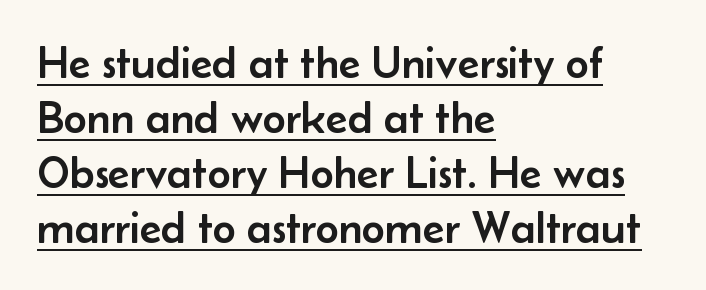
{"serif": "no", "italic": "no", "width": "normal", "stroke_contrast": "low", "x_height": "small", "monospaced": "no", "underline": "yes", "align": "left", "line_spacing_ratio": 1.22, "letter_spacing": "normal", "letter_spacing_em": 0.0, "glyph_px": 45}
